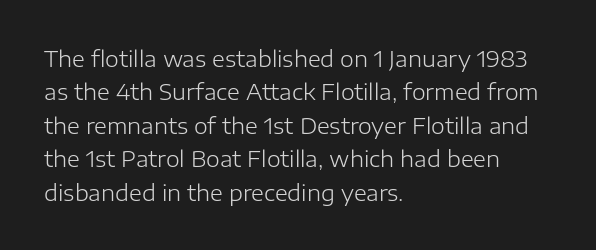
{"italic": "no", "bold": "no", "underline": "no", "align": "left", "line_spacing": "normal", "line_spacing_ratio": 1.52, "letter_spacing": "normal", "letter_spacing_em": 0.0, "glyph_px": 22}
